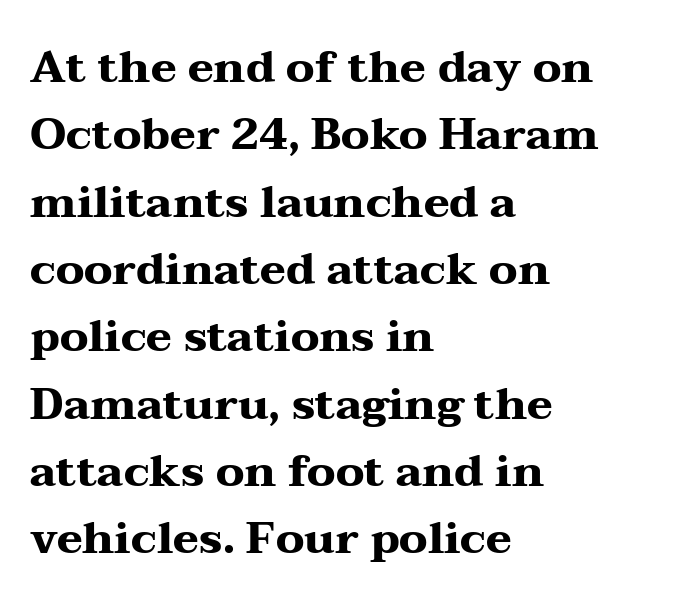
The image shows 44 px heavy, wide serif type, upright; set left-aligned, normal line spacing (1.53x), normal letter spacing, not underlined; medium stroke contrast and a medium x-height.
